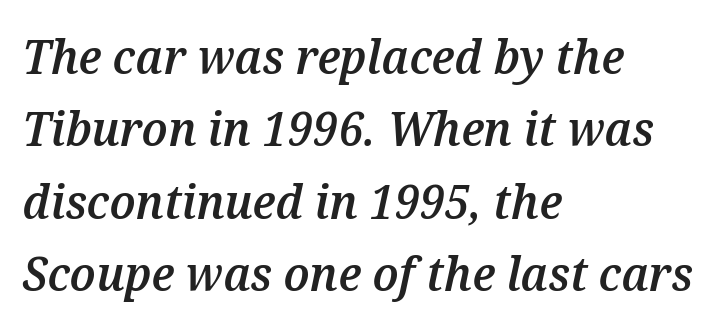
The image shows 48 px semibold type, italic (leaning right); set left-aligned, normal line spacing (1.51x), normal letter spacing, not underlined; medium stroke contrast and a medium x-height.
